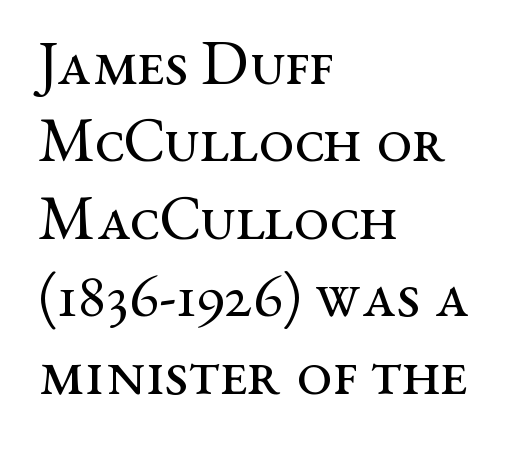
Q: Is the text bold? A: No.
Q: Is the text italic (slanted)? A: No, it is upright.
Q: Is the typeface a serif or a sans-serif typeface? A: Serif.
Q: Is the text underlined? A: No.
Q: How is the paragraph aligned? A: Left-aligned.
Q: Is the spacing between letters normal or unusually wide? A: Normal.
Q: Width (condensed, normal, or wide)? A: Wide.
Q: Stroke contrast? A: Medium.
Q: x-height? A: Medium.
Q: Monospaced? A: No.
